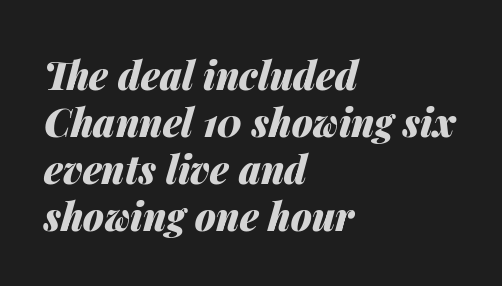
The image shows 38 px heavy type, italic (leaning right); set left-aligned, line spacing 1.24x, normal letter spacing, not underlined; medium stroke contrast and a medium x-height.
